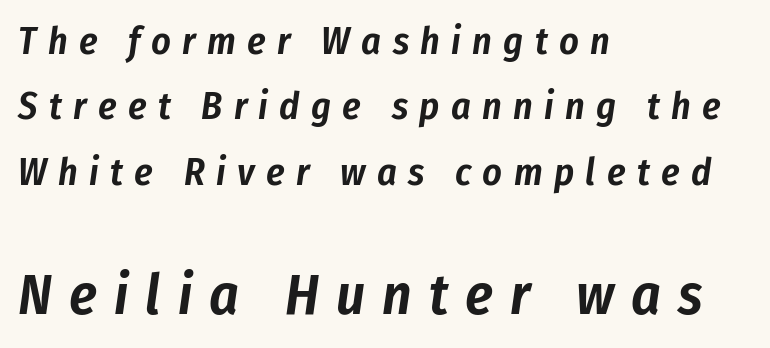
Q: Is the text italic (slanted)? A: Yes, it leans right by about 8 degrees.
Q: Is the text underlined? A: No.
Q: How is the paragraph aligned? A: Left-aligned.
Q: Is the spacing between letters normal or unusually wide? A: Unusually wide.
Q: Which block of text is set in a larger size, the first (top) or the second (bottom)? A: The second (bottom) one.
Q: Width (condensed, normal, or wide)? A: Condensed.
Q: Stroke contrast? A: Low.
Q: x-height? A: Medium.
Q: Monospaced? A: No.
